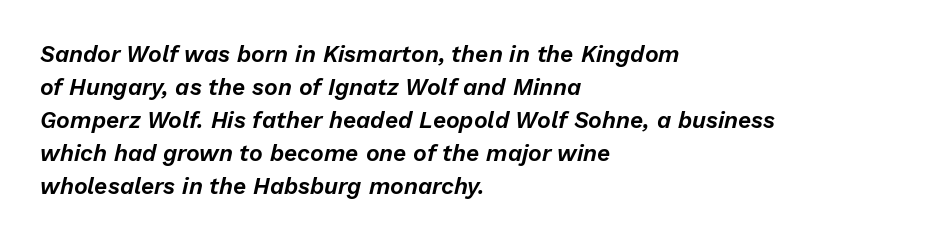
Q: Is the text italic (slanted)? A: Yes, it leans right by about 13 degrees.
Q: Is the text underlined? A: No.
Q: How is the paragraph aligned? A: Left-aligned.
Q: Is the spacing between letters normal or unusually wide? A: Normal.
Q: Is the spacing between lines tight, normal or loose? A: Normal.
